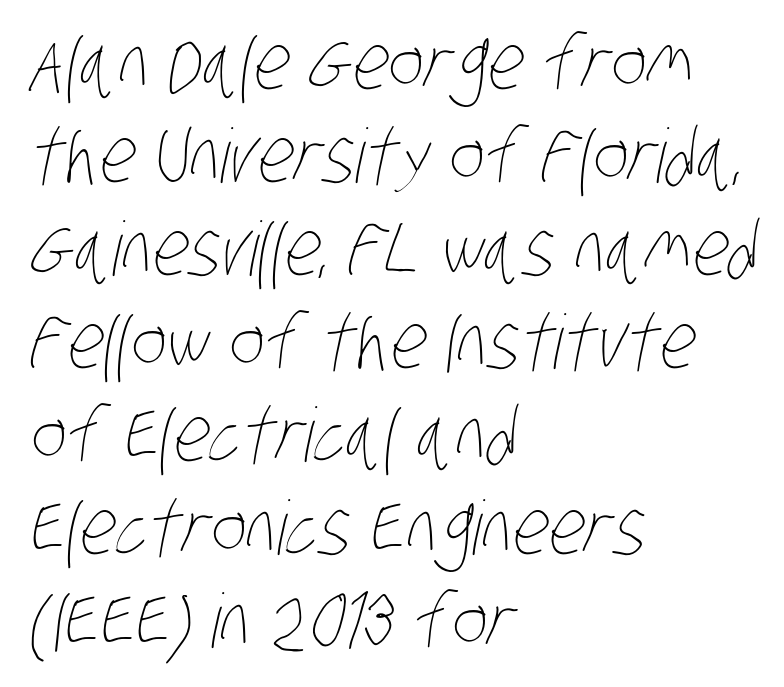
Q: Is the text bold? A: No.
Q: Is the text underlined? A: No.
Q: How is the paragraph aligned? A: Left-aligned.
Q: Is the spacing between letters normal or unusually wide? A: Normal.
Q: Width (condensed, normal, or wide)? A: Condensed.
Q: Stroke contrast? A: Low.
Q: x-height? A: Large.
Q: Monospaced? A: No.
